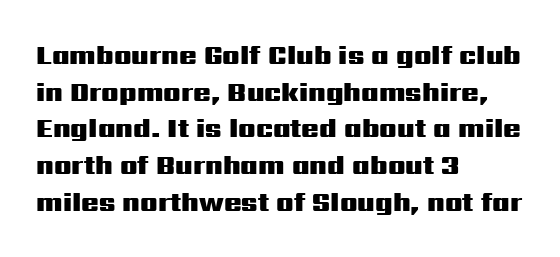
{"italic": "no", "bold": "yes", "underline": "no", "align": "left", "line_spacing": "normal", "line_spacing_ratio": 1.41, "letter_spacing": "normal", "letter_spacing_em": 0.0, "glyph_px": 26}
